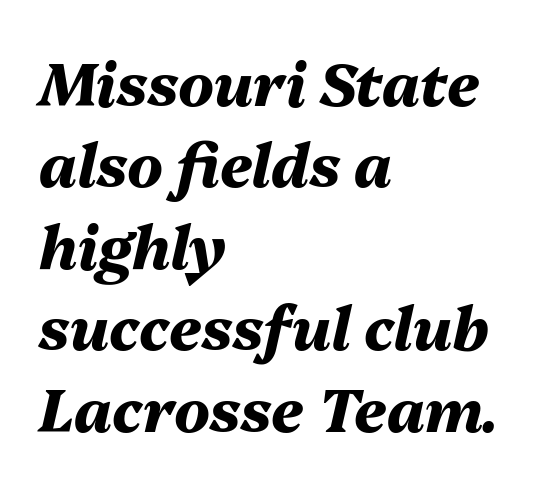
The letters sit at their default tracking, neither squeezed nor spread. The rendering uses natural spacing where letterforms have individual widths. Every row of glyphs begins at an identical x-position on the left. Designer's note — italics engaged. Set as a true bold cut, around the 700 mark.
